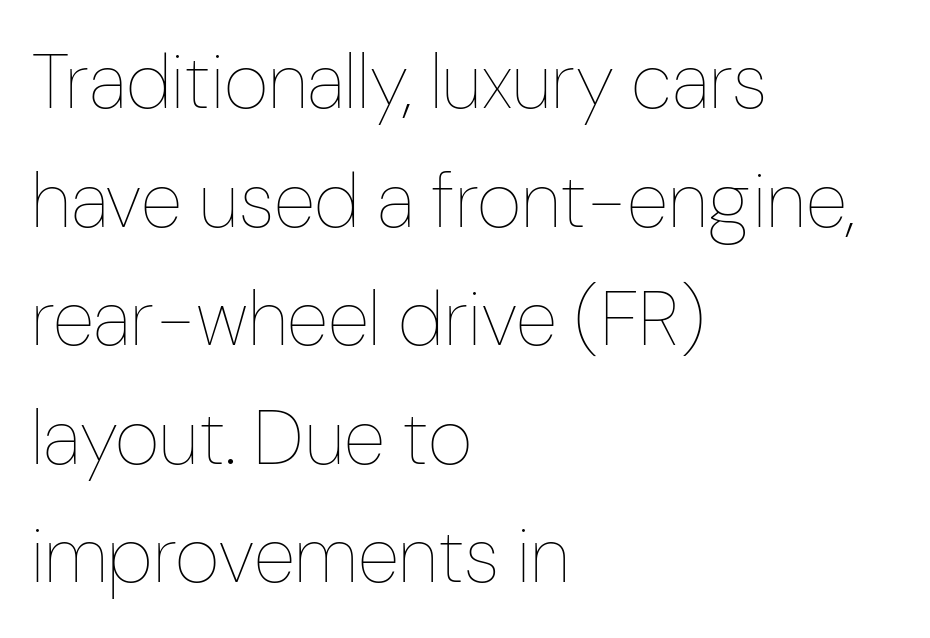
Honestly, the letter spacing is just normal — you wouldn't notice it. The passage shown is not bold in any degree. If you drew a ruler down the left edge, every line would touch it. Bare-footed words on every line.
